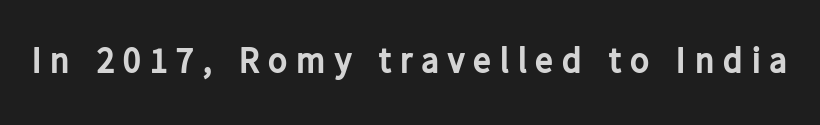
The image shows 36 px bold sans-serif type, upright; set unusually wide letter spacing (+0.24 em), not underlined; low stroke contrast and a medium x-height.
